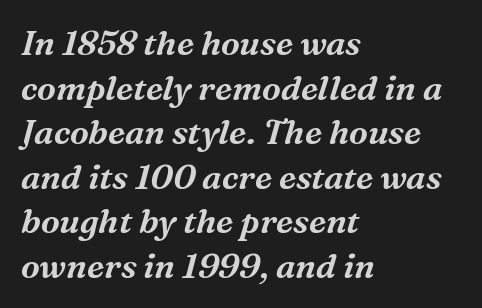
Q: Is the text italic (slanted)? A: Yes, it leans right by about 16 degrees.
Q: Is the typeface a serif or a sans-serif typeface? A: Serif.
Q: Is the text underlined? A: No.
Q: How is the paragraph aligned? A: Left-aligned.
Q: Is the spacing between letters normal or unusually wide? A: Normal.
Q: Is the spacing between lines tight, normal or loose? A: Normal.
Q: Width (condensed, normal, or wide)? A: Normal.
Q: Stroke contrast? A: Medium.
Q: x-height? A: Medium.
Q: Monospaced? A: No.
